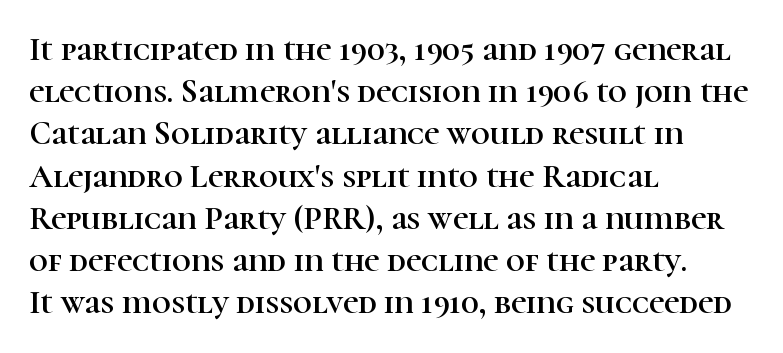
Q: Is the text italic (slanted)? A: No, it is upright.
Q: Is the typeface a serif or a sans-serif typeface? A: Serif.
Q: Is the text underlined? A: No.
Q: How is the paragraph aligned? A: Left-aligned.
Q: Is the spacing between letters normal or unusually wide? A: Normal.
Q: Is the spacing between lines tight, normal or loose? A: Normal.
Q: Width (condensed, normal, or wide)? A: Normal.
Q: Stroke contrast? A: High.
Q: x-height? A: Medium.
Q: Monospaced? A: No.
